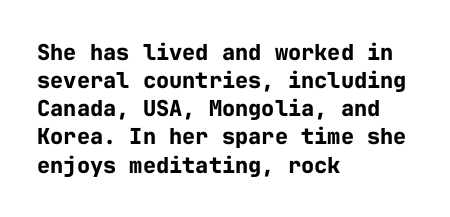
Q: Is the text bold? A: Yes.
Q: Is the text italic (slanted)? A: No, it is upright.
Q: Is the text underlined? A: No.
Q: How is the paragraph aligned? A: Left-aligned.
Q: Is the spacing between letters normal or unusually wide? A: Normal.
Q: Is the spacing between lines tight, normal or loose? A: Normal.
